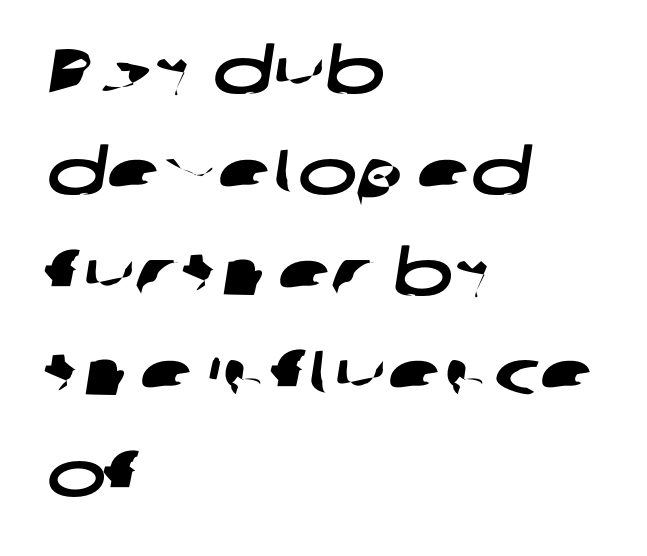
{"serif": "no", "width": "wide", "stroke_contrast": "low", "x_height": "medium", "monospaced": "no", "underline": "no", "align": "left", "line_spacing": "normal", "line_spacing_ratio": 1.6, "letter_spacing": "normal", "letter_spacing_em": 0.0, "glyph_px": 63}
